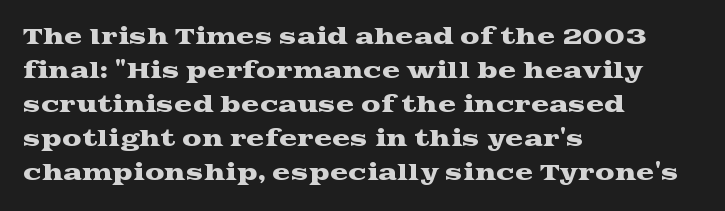
{"italic": "no", "underline": "no", "align": "left", "line_spacing": "normal", "line_spacing_ratio": 1.55, "letter_spacing": "normal", "letter_spacing_em": 0.0, "glyph_px": 22}
